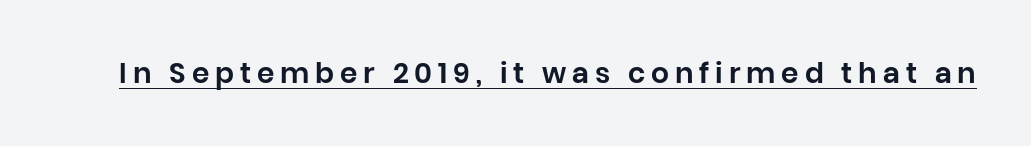
In terms of posture, this sample is upright. The letters advance in unequal steps, a hallmark of proportional type. This is sans-serif lettering, the kind often seen on screens and signage. Is there an underline? Yes — a line sits under the letters. Compared with typical body copy, the letter spacing here is much looser.
